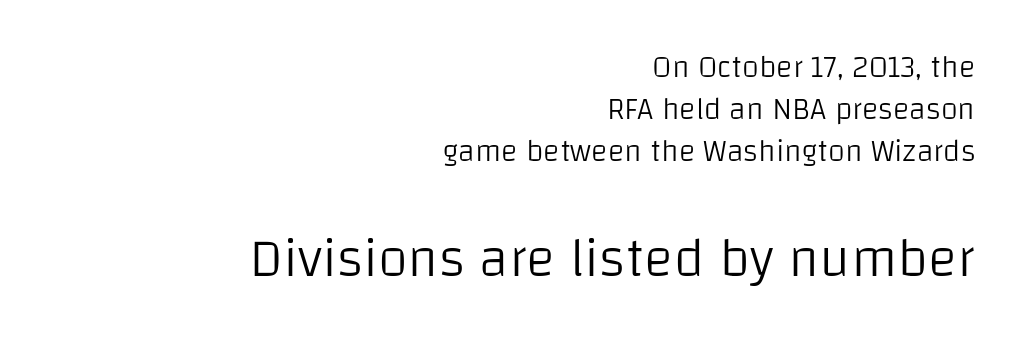
Visually the block forms a straight wall on the right and a jagged coastline on the left. Has an underline been added? It has not. The rendering keeps characters at their native spacing. The face used here is proportionally spaced, like ordinary book or web type. The passage shown is typeset with a sans-serif family.
